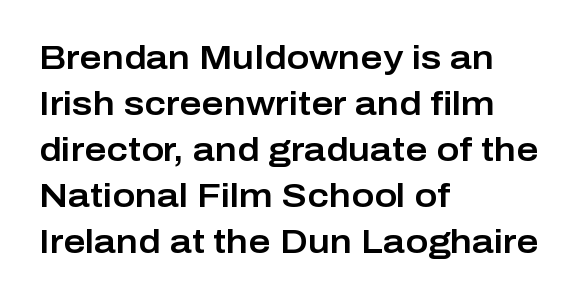
Q: Is the text italic (slanted)? A: No, it is upright.
Q: Is the typeface a serif or a sans-serif typeface? A: Sans-serif.
Q: Is the text underlined? A: No.
Q: How is the paragraph aligned? A: Left-aligned.
Q: Is the spacing between letters normal or unusually wide? A: Normal.
Q: Is the spacing between lines tight, normal or loose? A: Normal.
Q: Width (condensed, normal, or wide)? A: Normal.
Q: Stroke contrast? A: Low.
Q: x-height? A: Medium.
Q: Monospaced? A: No.
